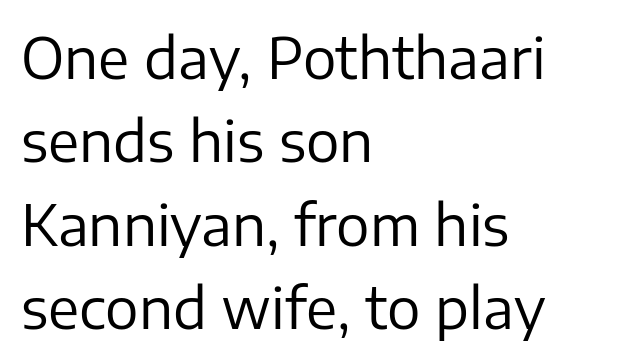
Q: Is the text bold? A: No.
Q: Is the text italic (slanted)? A: No, it is upright.
Q: Is the typeface a serif or a sans-serif typeface? A: Sans-serif.
Q: Is the text underlined? A: No.
Q: How is the paragraph aligned? A: Left-aligned.
Q: Is the spacing between letters normal or unusually wide? A: Normal.
Q: Is the spacing between lines tight, normal or loose? A: Normal.
Q: Width (condensed, normal, or wide)? A: Normal.
Q: Stroke contrast? A: Low.
Q: x-height? A: Medium.
Q: Monospaced? A: No.
